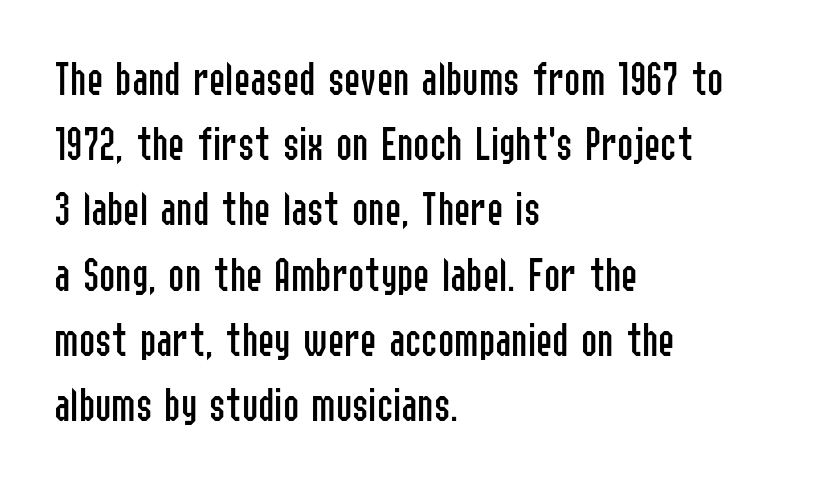
Q: Is the text bold? A: No.
Q: Is the text italic (slanted)? A: No, it is upright.
Q: Is the typeface a serif or a sans-serif typeface? A: Sans-serif.
Q: Is the text underlined? A: No.
Q: How is the paragraph aligned? A: Left-aligned.
Q: Is the spacing between letters normal or unusually wide? A: Normal.
Q: Is the spacing between lines tight, normal or loose? A: Normal.
Q: Width (condensed, normal, or wide)? A: Condensed.
Q: Stroke contrast? A: Low.
Q: x-height? A: Medium.
Q: Monospaced? A: No.
